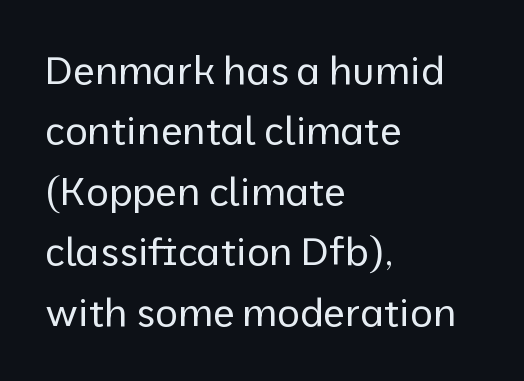
Q: Is the text bold? A: No.
Q: Is the text italic (slanted)? A: No, it is upright.
Q: Is the typeface a serif or a sans-serif typeface? A: Sans-serif.
Q: Is the text underlined? A: No.
Q: How is the paragraph aligned? A: Left-aligned.
Q: Is the spacing between letters normal or unusually wide? A: Normal.
Q: Is the spacing between lines tight, normal or loose? A: Normal.
Q: Width (condensed, normal, or wide)? A: Normal.
Q: Stroke contrast? A: Low.
Q: x-height? A: Medium.
Q: Monospaced? A: No.
